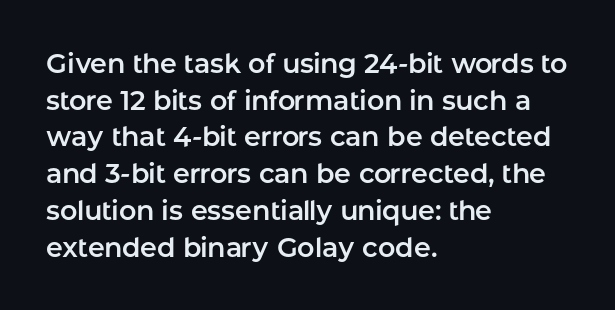
{"italic": "no", "underline": "no", "align": "left", "line_spacing": "normal", "line_spacing_ratio": 1.36, "letter_spacing": "normal", "letter_spacing_em": 0.0, "glyph_px": 27}
